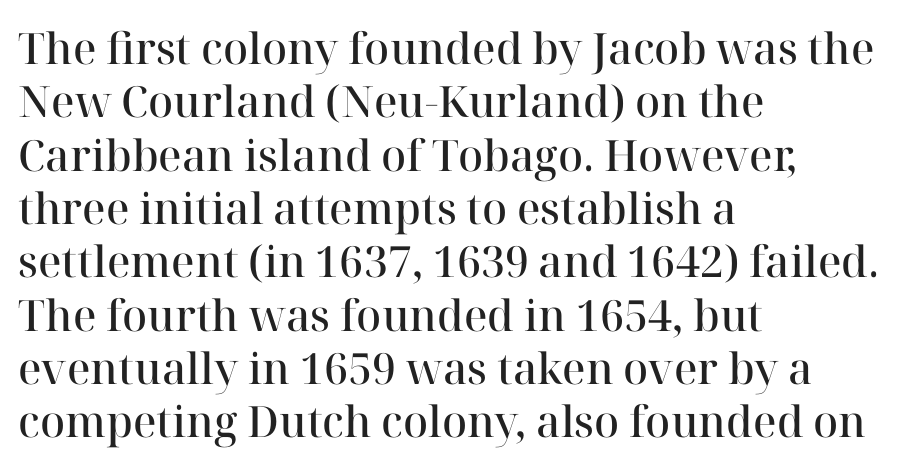
A typesetter would call this zero additional tracking. In terms of posture, this sample is upright. Alignment: flush left. Does the type have serifs? Yes, each stem ends in a small foot. Spacing verdict: proportional, widths tailored to each character. The face used here is a semibold: visibly heavier than regular, lighter than bold.
